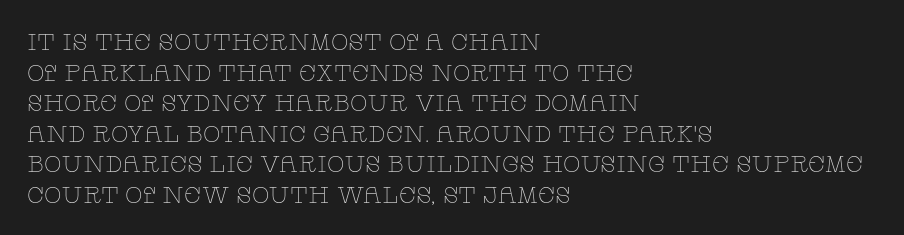
Vertical spacing — default. The text block is weighted toward the left margin, trailing off unevenly rightward. The baseline area is clear. These lines keep a tight, regular rhythm from letter to letter. No extra ink here — the face is not bold.
